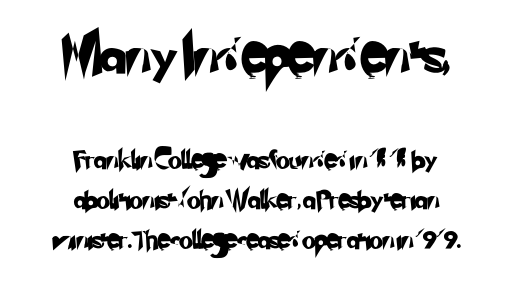
{"serif": "no", "width": "normal", "stroke_contrast": "low", "x_height": "small", "monospaced": "no", "underline": "no", "line_spacing": "loose", "line_spacing_ratio": 2.21, "letter_spacing": "normal", "letter_spacing_em": 0.0, "larger_block": "first", "size_ratio": 2.06, "glyph_px": 37}
